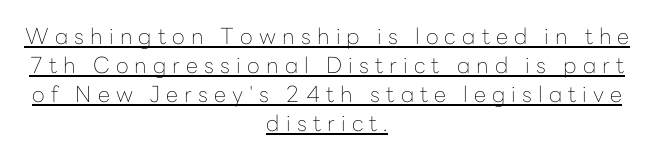
Q: Is the text bold? A: No.
Q: Is the text italic (slanted)? A: No, it is upright.
Q: Is the text underlined? A: Yes.
Q: How is the paragraph aligned? A: Centered.
Q: Is the spacing between letters normal or unusually wide? A: Unusually wide.
Q: Is the spacing between lines tight, normal or loose? A: Normal.
